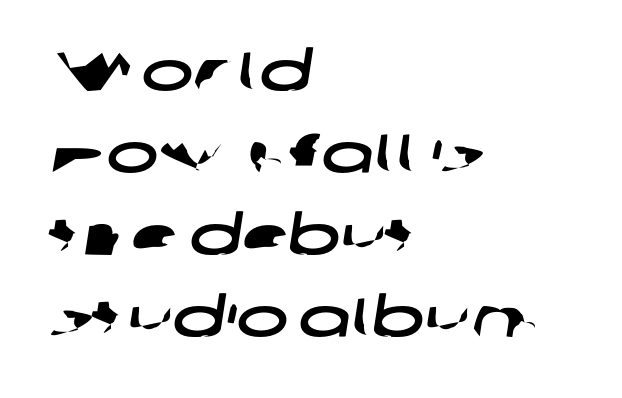
Short note: letters normally spaced. Notice how the passage keeps a crisp vertical edge on the left only. The strip under each line holds only bare page. Quick note: interline space is typical. Examine the stroke ends and you'll find no serifs.
